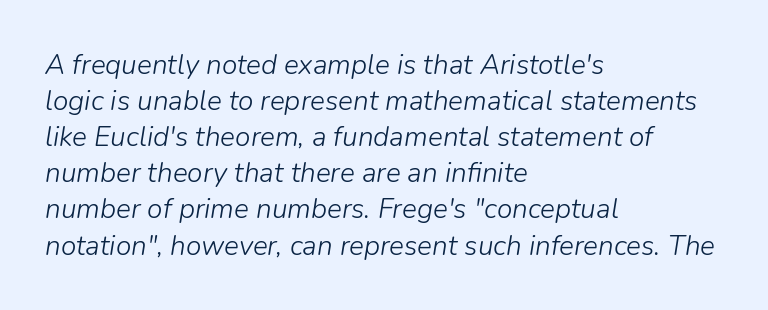
The image shows 28 px light type, italic (leaning right); set left-aligned, normal line spacing (1.29x), normal letter spacing, not underlined; low stroke contrast and a medium x-height.
